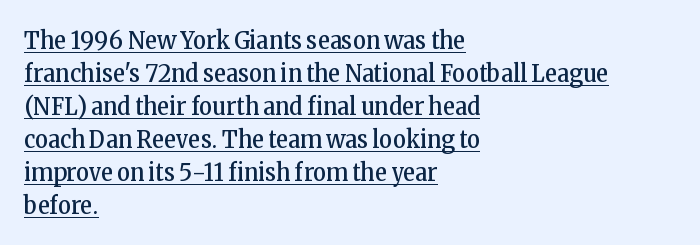
Q: Is the text bold? A: No.
Q: Is the text italic (slanted)? A: No, it is upright.
Q: Is the text underlined? A: Yes.
Q: How is the paragraph aligned? A: Left-aligned.
Q: Is the spacing between letters normal or unusually wide? A: Normal.
Q: Is the spacing between lines tight, normal or loose? A: Normal.
